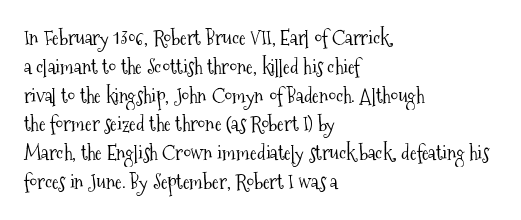
Q: Is the text bold? A: No.
Q: Is the text italic (slanted)? A: No, it is upright.
Q: Is the text underlined? A: No.
Q: How is the paragraph aligned? A: Left-aligned.
Q: Is the spacing between letters normal or unusually wide? A: Normal.
Q: Is the spacing between lines tight, normal or loose? A: Normal.
